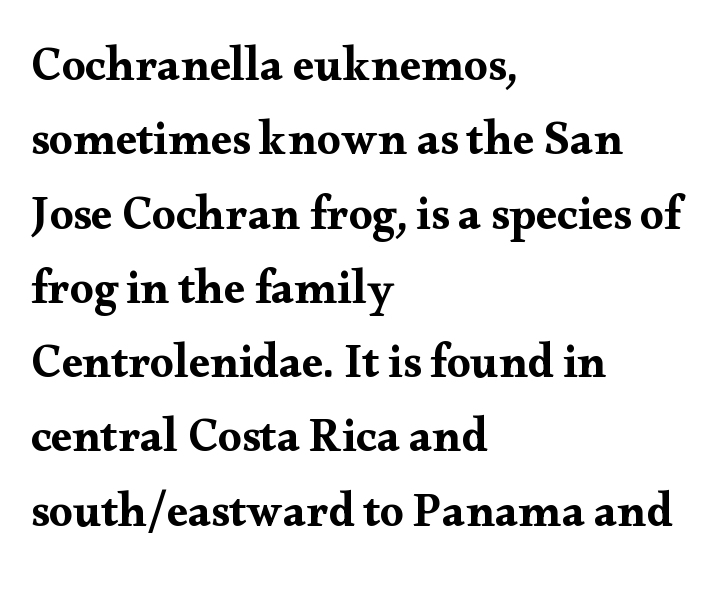
{"serif": "yes", "italic": "no", "width": "wide", "stroke_contrast": "medium", "x_height": "small", "monospaced": "no", "underline": "no", "align": "left", "line_spacing": "normal", "line_spacing_ratio": 1.58, "letter_spacing": "normal", "letter_spacing_em": 0.0, "glyph_px": 47}
